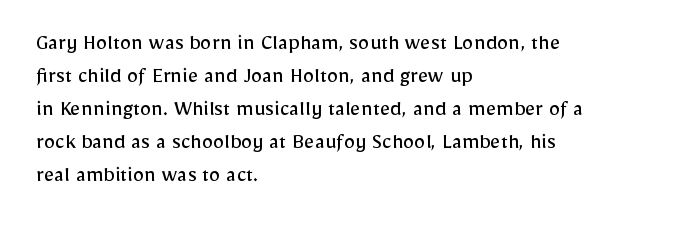
The image shows 23 px text type, upright; set left-aligned, normal line spacing (1.43x), normal letter spacing, not underlined.
